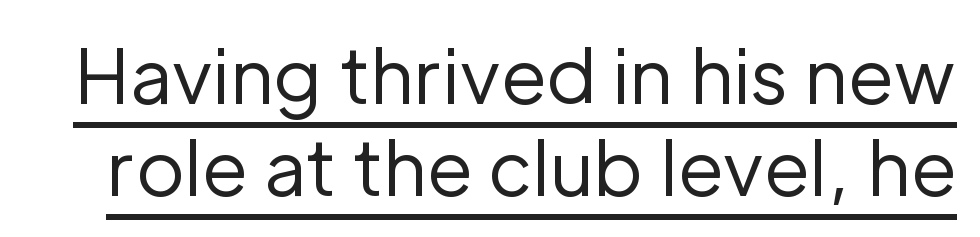
The image shows 74 px regular-weight sans-serif type, upright; set line spacing 1.24x, normal letter spacing, underlined; low stroke contrast and a medium x-height.
